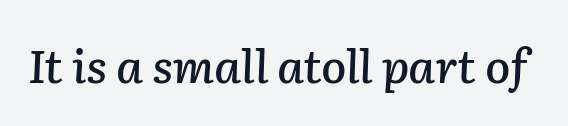
{"italic": "yes", "lean": "right", "slant_degrees": 2, "width": "normal", "stroke_contrast": "low", "x_height": "medium", "monospaced": "no", "underline": "no", "letter_spacing": "normal", "letter_spacing_em": 0.0, "glyph_px": 46}
